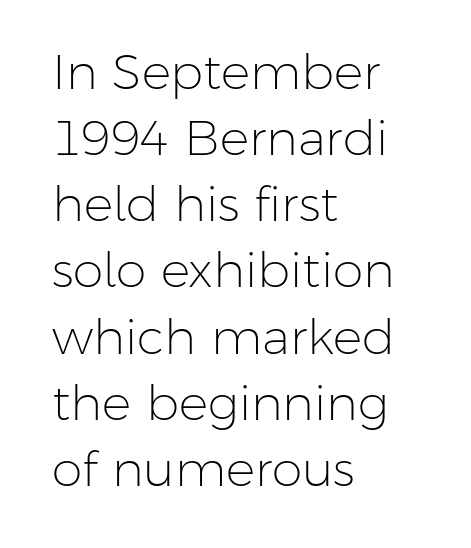
No extra ink here — the face is not bold. The specimen reads as upright at a glance. The horizontal fit of the characters is conventional and even. This rendering uses left alignment, leaving the right contour irregular.
